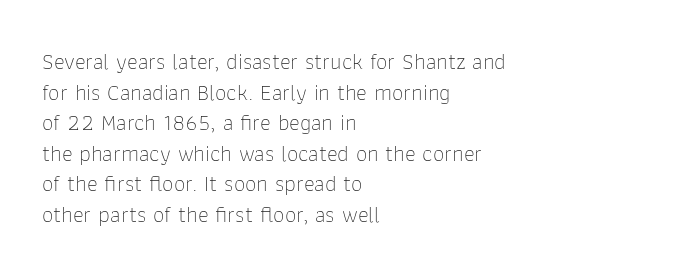
Q: Is the text bold? A: No.
Q: Is the text italic (slanted)? A: No, it is upright.
Q: Is the text underlined? A: No.
Q: How is the paragraph aligned? A: Left-aligned.
Q: Is the spacing between letters normal or unusually wide? A: Normal.
Q: Is the spacing between lines tight, normal or loose? A: Normal.
